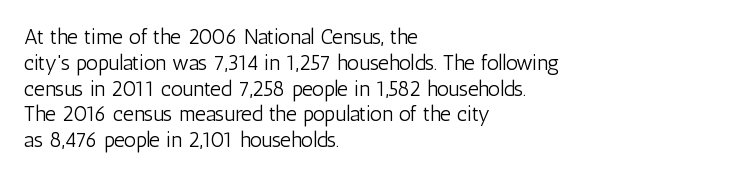
Q: Is the text bold? A: No.
Q: Is the text italic (slanted)? A: No, it is upright.
Q: Is the text underlined? A: No.
Q: How is the paragraph aligned? A: Left-aligned.
Q: Is the spacing between letters normal or unusually wide? A: Normal.
